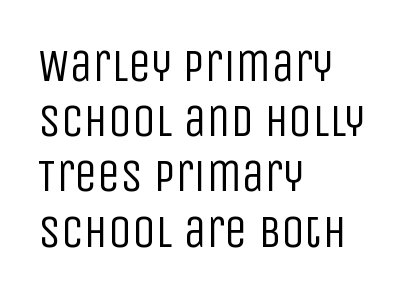
The image shows 46 px regular-weight, condensed sans-serif type, upright; set left-aligned, line spacing 1.2x, normal letter spacing, not underlined; low stroke contrast and a large x-height.
